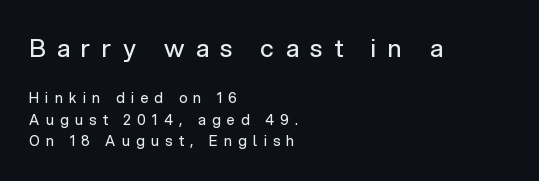
The image shows 25 px text type, upright; set left-aligned, normal line spacing (1.53x), unusually wide letter spacing (+0.46 em), not underlined; the first (top) block is 1.79x larger.
